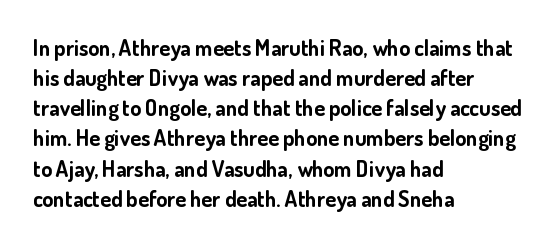
The image shows 22 px bold type, upright; set left-aligned, normal line spacing (1.37x), normal letter spacing, not underlined.
